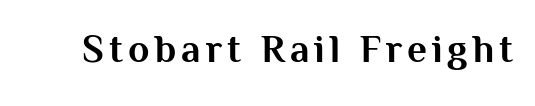
Q: Is the text bold? A: Yes.
Q: Is the text italic (slanted)? A: No, it is upright.
Q: Is the typeface a serif or a sans-serif typeface? A: Sans-serif.
Q: Is the text underlined? A: No.
Q: Width (condensed, normal, or wide)? A: Normal.
Q: Stroke contrast? A: Medium.
Q: x-height? A: Medium.
Q: Monospaced? A: No.
